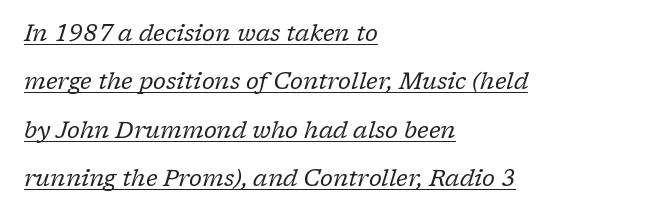
Glyph-to-glyph distance matches everyday printed text. Letters have the restrained weight of plain body copy at most. Teacher's note: observe the even left margin — that is flush-left alignment. Students, observe: this is what heavily led, spacious text looks like. Compared with ordinary roman type, these characters are visibly tilted. The passage shown is underscored from start to finish.
